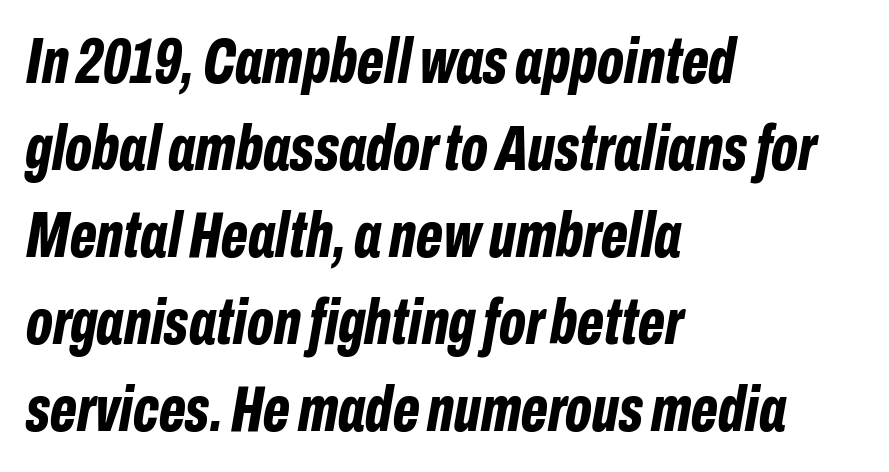
The image shows 64 px bold, condensed type, italic (leaning right); set left-aligned, normal line spacing (1.36x), normal letter spacing, not underlined; low stroke contrast and a medium x-height.
